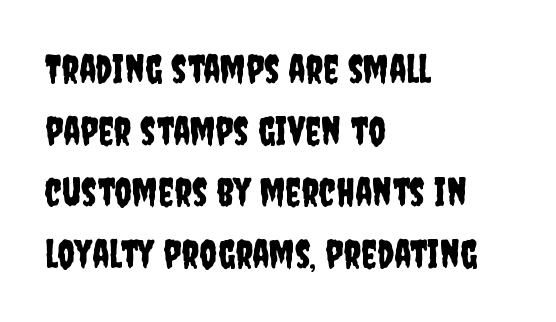
The image shows 39 px condensed sans-serif type, upright; set left-aligned, normal line spacing (1.58x), normal letter spacing, not underlined; low stroke contrast and a large x-height.
